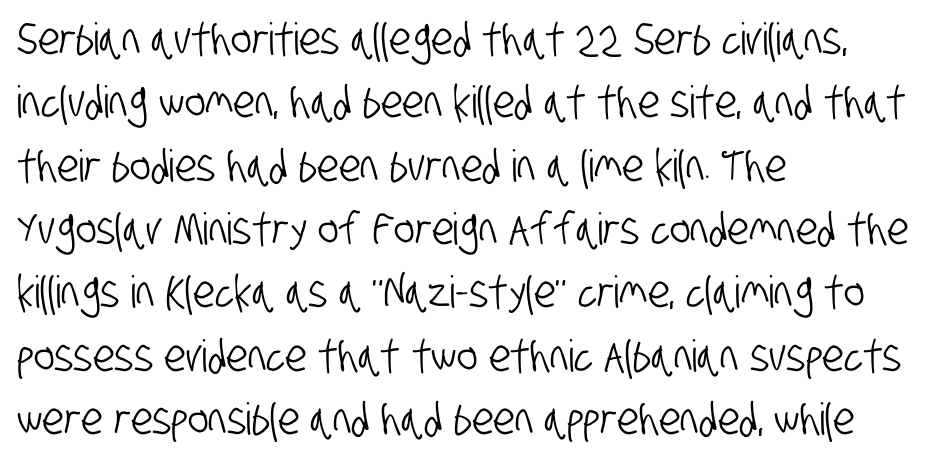
{"serif": "no", "width": "condensed", "stroke_contrast": "low", "x_height": "large", "monospaced": "no", "underline": "no", "align": "left", "line_spacing": "normal", "line_spacing_ratio": 1.44, "letter_spacing": "normal", "letter_spacing_em": 0.0, "glyph_px": 44}
